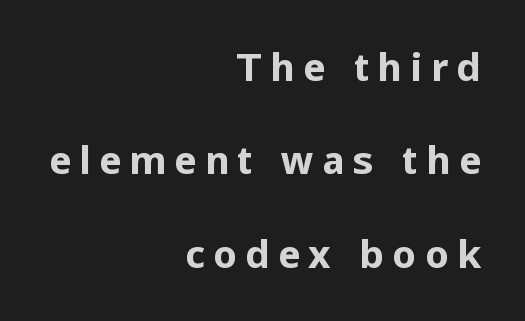
{"serif": "no", "italic": "no", "bold": "yes", "weight": "bold", "width": "normal", "stroke_contrast": "low", "x_height": "medium", "monospaced": "no", "underline": "no", "align": "right", "line_spacing": "loose", "line_spacing_ratio": 2.46, "letter_spacing": "wide", "letter_spacing_em": 0.21, "glyph_px": 38}
